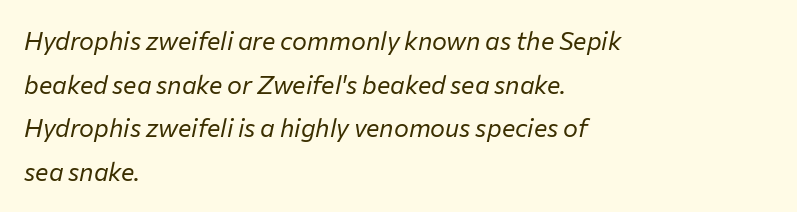
Spacing between characters is what you'd get straight out of the box. Beneath every word, the page is bare. The cut favours lightness, reaching ordinary text weight at its darkest. The whole block is typeset with a tilt. Compared with a centered layout, this one pins lines to the left instead.
